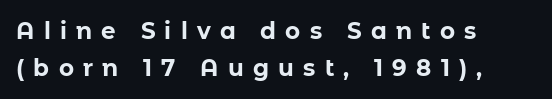
{"italic": "no", "bold": "yes", "underline": "no", "align": "left", "line_spacing": "normal", "line_spacing_ratio": 1.63, "letter_spacing": "wide", "letter_spacing_em": 0.4, "glyph_px": 23}
